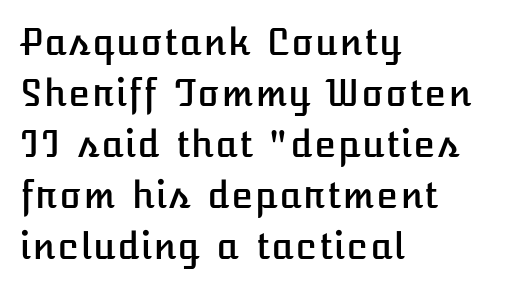
It's the straight-up-and-down kind of type. These lines are set flush left with a ragged right edge. The block of text has a typical density, with ordinary space between rows. This rendering leaves character spacing at its baseline value. Honestly, there is no underline to notice here at all.
